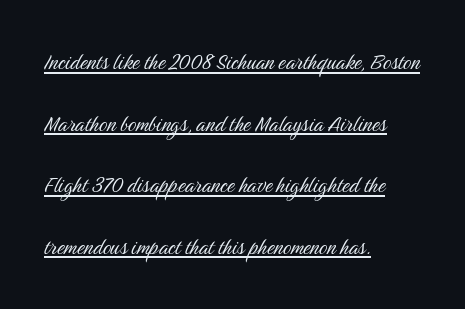
The image shows 26 px text type; set left-aligned, loose line spacing (2.37x), normal letter spacing, underlined.
